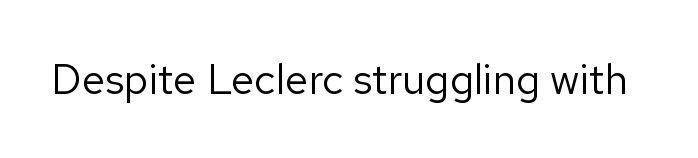
Q: Is the text bold? A: No.
Q: Is the text italic (slanted)? A: No, it is upright.
Q: Is the typeface a serif or a sans-serif typeface? A: Sans-serif.
Q: Is the text underlined? A: No.
Q: Is the spacing between letters normal or unusually wide? A: Normal.
Q: Width (condensed, normal, or wide)? A: Normal.
Q: Stroke contrast? A: Low.
Q: x-height? A: Medium.
Q: Monospaced? A: No.
